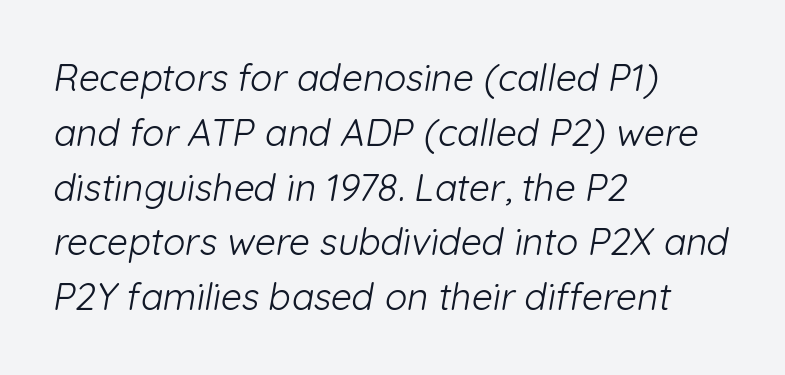
{"serif": "no", "bold": "no", "weight": "light", "width": "normal", "stroke_contrast": "low", "x_height": "medium", "monospaced": "no", "underline": "no", "align": "left", "line_spacing": "normal", "line_spacing_ratio": 1.48, "letter_spacing": "normal", "letter_spacing_em": 0.0, "glyph_px": 37}
